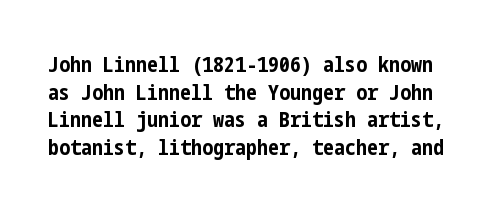
The image shows 22 px bold type, upright; set normal line spacing (1.26x), normal letter spacing, not underlined.
